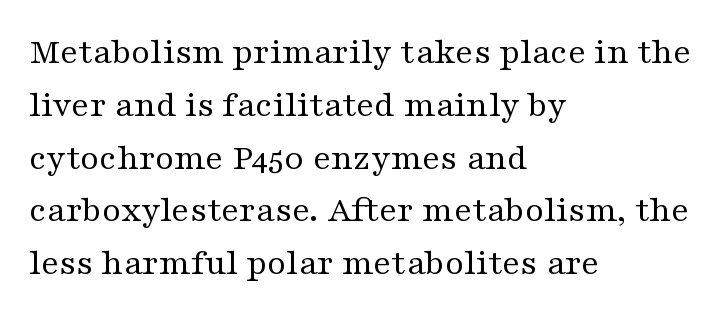
This block has exactly the height ordinary leading produces. Letters have the restrained weight of plain body copy at most. How are the letters spaced? Ordinarily, with no added tracking. Check under the words: just untouched page.
